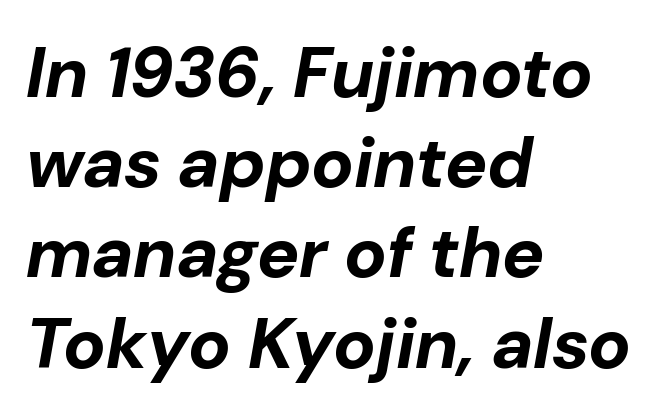
The image shows 71 px bold type, italic (leaning right); set left-aligned, normal line spacing (1.27x), normal letter spacing, not underlined; low stroke contrast and a medium x-height.
